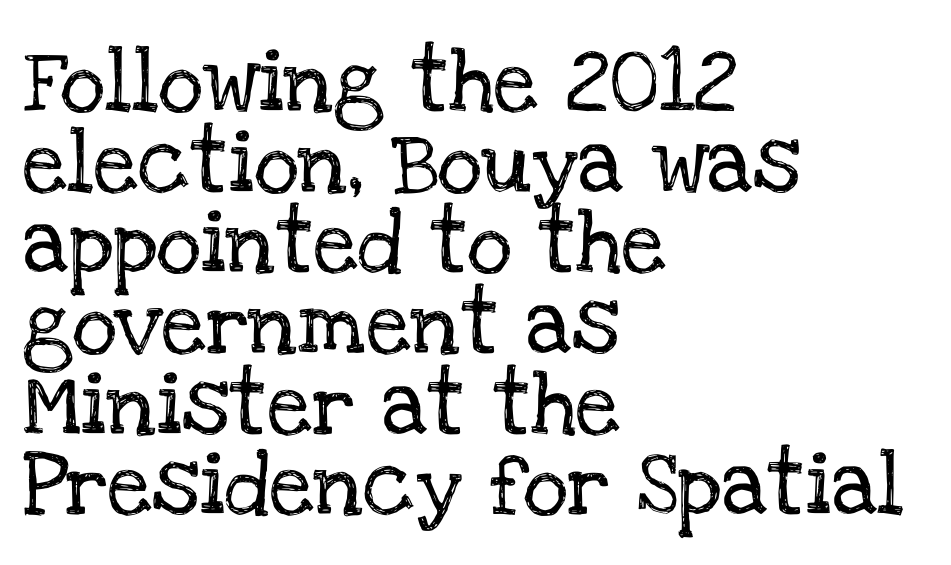
The image shows 63 px serif type, upright; set left-aligned, normal line spacing (1.28x), normal letter spacing, not underlined; low stroke contrast and a large x-height.
